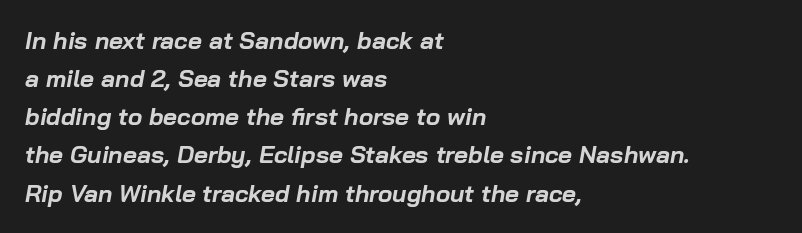
Horizontally, the lines are justified to the leading edge only. You could call the tracking neutral — neither tight nor loose. Strong, thick strokes mark this as bold type. In terms of posture, this sample is oblique.
